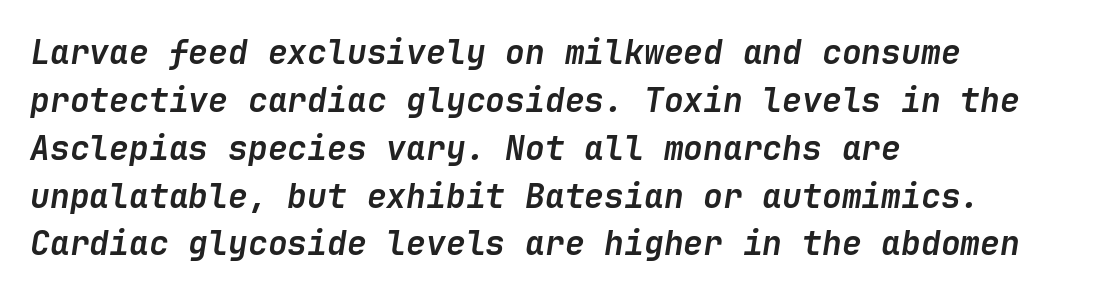
The image shows 33 px semibold type, italic (leaning right); set left-aligned, normal line spacing (1.45x), normal letter spacing, not underlined; low stroke contrast and a medium x-height.
